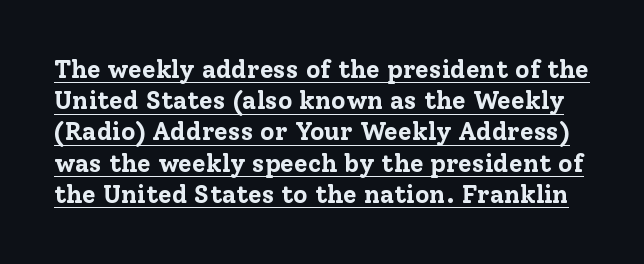
Q: Is the text bold? A: Yes.
Q: Is the text italic (slanted)? A: No, it is upright.
Q: Is the text underlined? A: Yes.
Q: Is the spacing between letters normal or unusually wide? A: Normal.
Q: Is the spacing between lines tight, normal or loose? A: Normal.
